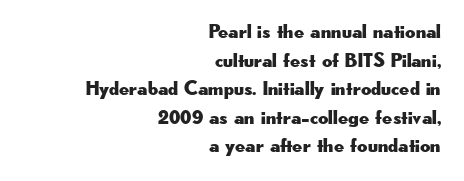
{"italic": "no", "underline": "no", "align": "right", "line_spacing": "normal", "line_spacing_ratio": 1.43, "letter_spacing": "normal", "letter_spacing_em": 0.0, "glyph_px": 20}
